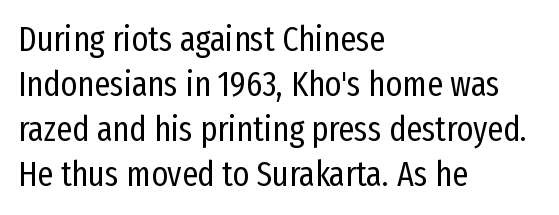
Note the varied advance widths — an 'i' is clearly narrower than an 'm'. The cut favours lightness, reaching ordinary text weight at its darkest. The designer left line spacing at the default. Bare-footed words on every line. Type style note: lacks serifs. The passage is arranged the way most books set body copy — flush left.
